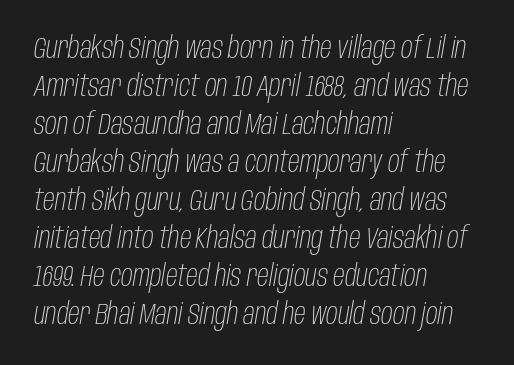
Caption: standard tracking, unaltered. You can tell it's italic because the verticals aren't actually vertical. The font sits on the lighter half of the weight spectrum, regular included. The typesetter chose a ragged-right arrangement here. Leading: standard.
